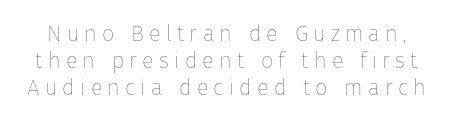
Italic? Not at all — the glyphs are vertical. Descenders hang freely into open space. Stem width sits at or under what a default text font uses. In terms of letterspacing, this is a distinctly airy, spread setting.
